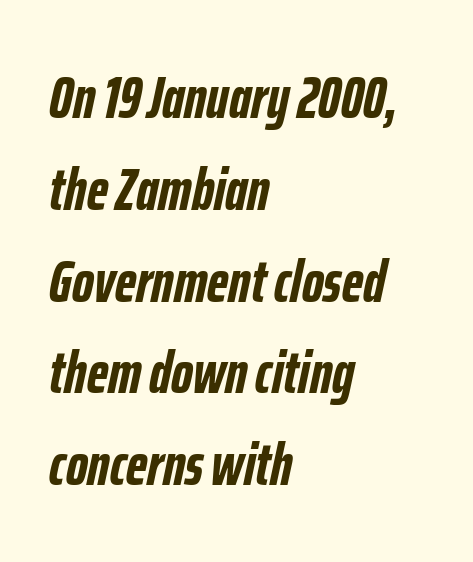
The image shows 60 px semibold, condensed type, italic (leaning right); set left-aligned, normal line spacing (1.53x), normal letter spacing, not underlined; low stroke contrast and a medium x-height.
